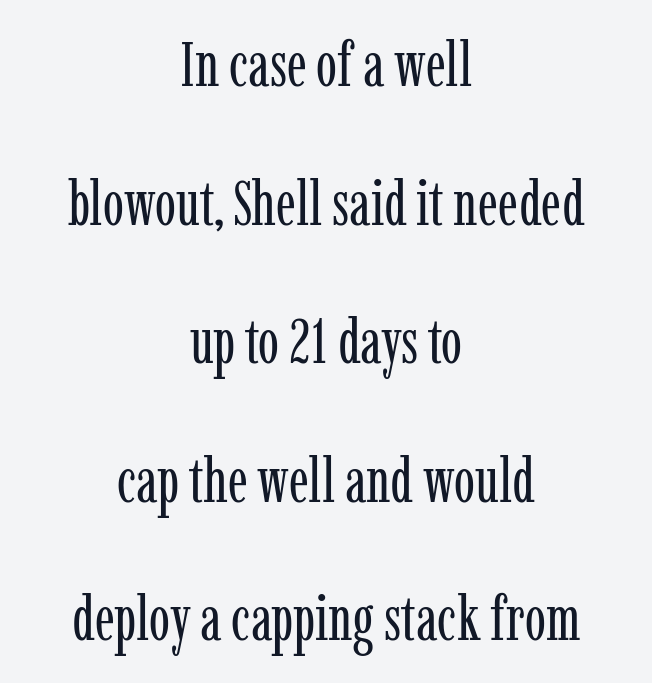
The image shows 63 px regular-weight, condensed serif type, upright; set centered, loose line spacing (2.2x), normal letter spacing, not underlined; low stroke contrast and a medium x-height.
